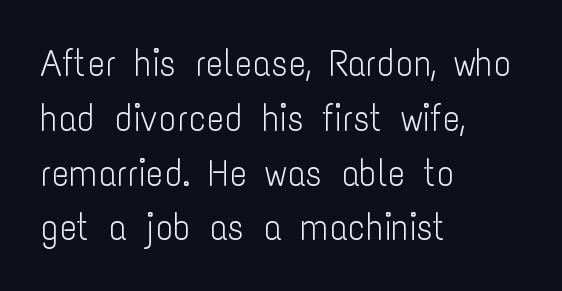
A typesetter would call this leading conventional body-copy spacing. Type style note: lacks serifs. Weight: in the light-to-regular range. The setting favours the left margin, as ordinary paragraphs usually do.
